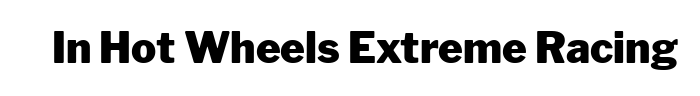
In terms of letterform style, serifs are entirely absent. Is this a fixed-width face? No — the glyphs have proportional, varying widths. Every letter is thick-stroked: bold, no question. The glyphs are unaccompanied by any horizontal stroke below them. The axis of the letterforms is exactly vertical. Students, note that the glyphs here touch the page at normal intervals.
